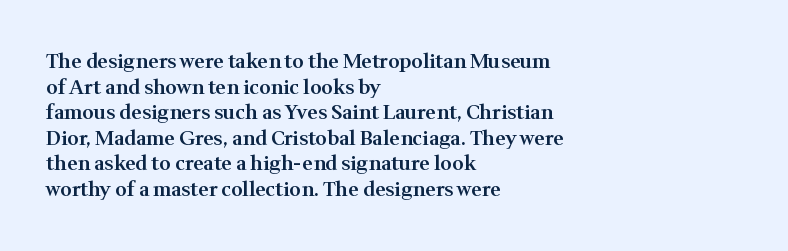
Q: Is the text bold? A: Semi-bold.
Q: Is the text italic (slanted)? A: No, it is upright.
Q: Is the text underlined? A: No.
Q: How is the paragraph aligned? A: Left-aligned.
Q: Is the spacing between letters normal or unusually wide? A: Normal.
Q: Is the spacing between lines tight, normal or loose? A: Normal.
